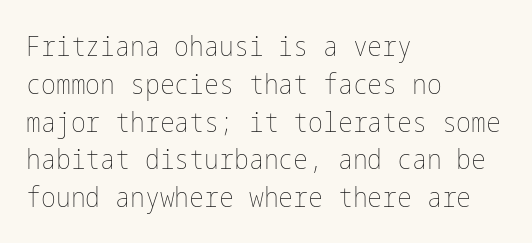
Q: Is the text bold? A: No.
Q: Is the text italic (slanted)? A: No, it is upright.
Q: Is the text underlined? A: No.
Q: How is the paragraph aligned? A: Left-aligned.
Q: Is the spacing between letters normal or unusually wide? A: Normal.
Q: Is the spacing between lines tight, normal or loose? A: Normal.
Q: Width (condensed, normal, or wide)? A: Condensed.
Q: Stroke contrast? A: Low.
Q: x-height? A: Medium.
